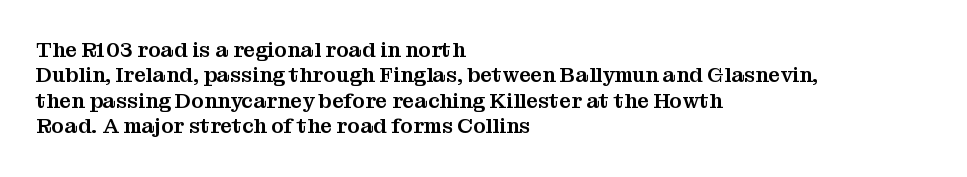
{"italic": "no", "underline": "no", "align": "left", "line_spacing_ratio": 1.21, "letter_spacing": "normal", "letter_spacing_em": 0.0, "glyph_px": 21}
